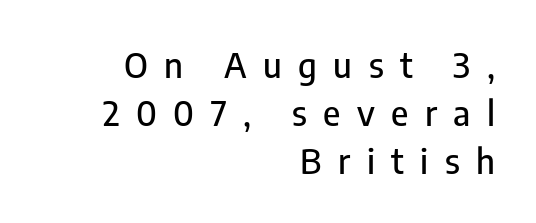
{"serif": "no", "italic": "no", "width": "condensed", "stroke_contrast": "low", "x_height": "medium", "monospaced": "no", "underline": "no", "align": "right", "line_spacing": "normal", "line_spacing_ratio": 1.37, "letter_spacing": "wide", "letter_spacing_em": 0.47, "glyph_px": 35}
